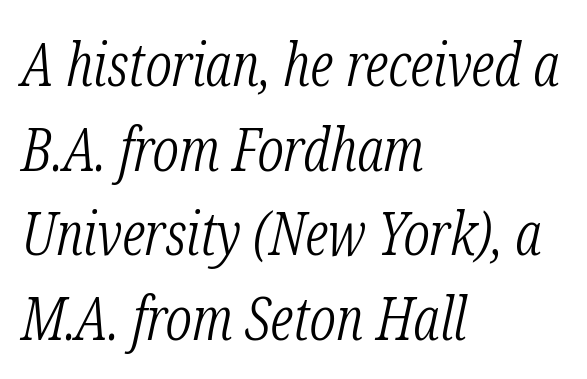
The image shows 60 px light, condensed serif type, italic (leaning right); set left-aligned, normal line spacing (1.41x), normal letter spacing, not underlined; low stroke contrast and a medium x-height.
